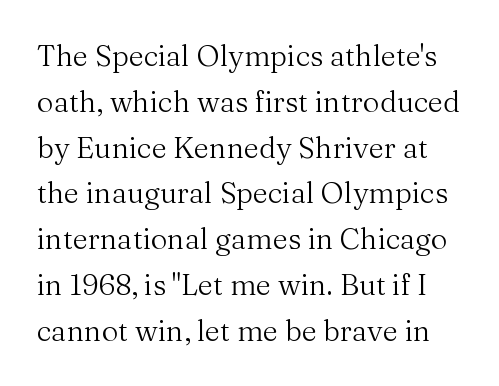
The image shows 29 px regular-weight serif type, upright; set normal line spacing (1.58x), normal letter spacing, not underlined; medium stroke contrast and a medium x-height.
